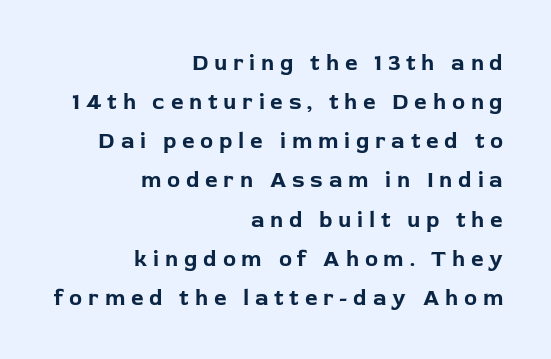
The image shows 22 px bold type, upright; set right-aligned, line spacing 1.78x, unusually wide letter spacing (+0.26 em), not underlined.
